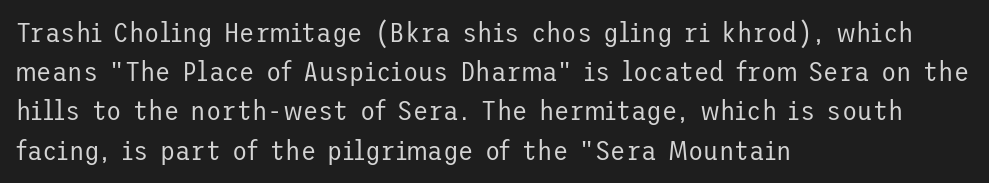
Q: Is the text bold? A: No.
Q: Is the text italic (slanted)? A: No, it is upright.
Q: Is the typeface a serif or a sans-serif typeface? A: Sans-serif.
Q: Is the text underlined? A: No.
Q: How is the paragraph aligned? A: Left-aligned.
Q: Is the spacing between letters normal or unusually wide? A: Normal.
Q: Is the spacing between lines tight, normal or loose? A: Normal.
Q: Width (condensed, normal, or wide)? A: Normal.
Q: Stroke contrast? A: Low.
Q: x-height? A: Medium.
